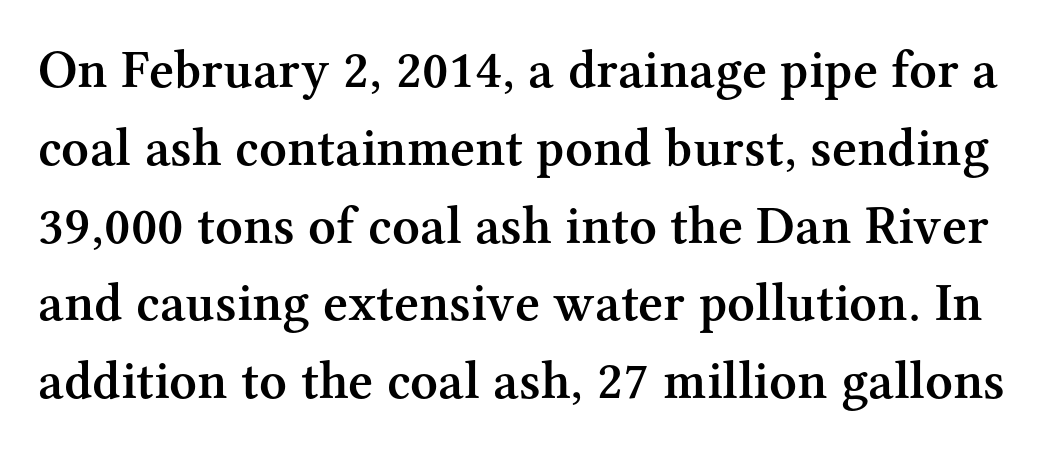
{"serif": "yes", "italic": "no", "bold": "semi", "weight": "semibold", "width": "normal", "stroke_contrast": "medium", "x_height": "medium", "monospaced": "no", "underline": "no", "line_spacing": "normal", "line_spacing_ratio": 1.44, "letter_spacing": "normal", "letter_spacing_em": 0.0, "glyph_px": 54}
